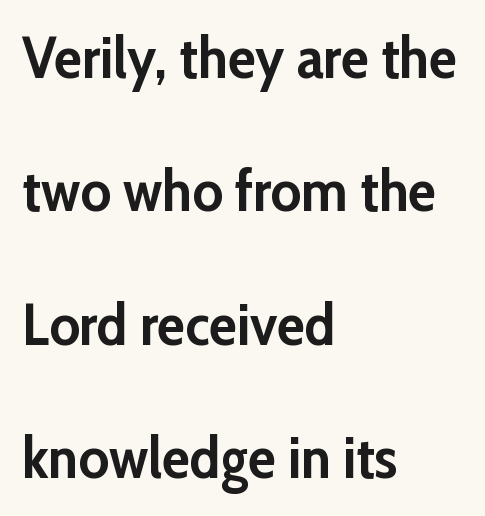
The image shows 58 px semibold sans-serif type, upright; set left-aligned, loose line spacing (2.3x), normal letter spacing, not underlined; low stroke contrast and a medium x-height.
